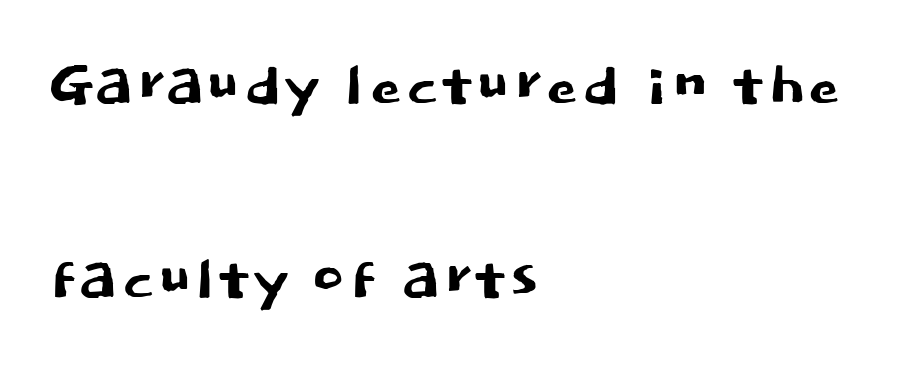
Ordinary non-slanted type is in use. The area under the type is left untouched. Nothing sits at the stroke ends, so this counts as sans-serif. This sample has the flowing, uneven cadence of proportional lettering.
